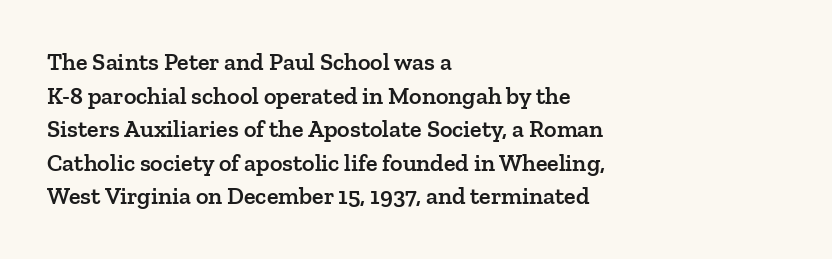
The image shows 24 px text type, upright; set left-aligned, normal line spacing (1.4x), normal letter spacing, not underlined.
